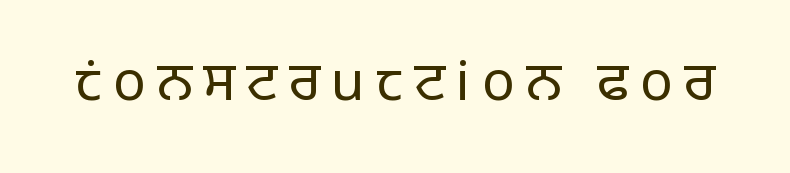
The letters look calm and open, with moderate or lighter stems. This sample has the flowing, uneven cadence of proportional lettering. The letters carry no serifs — their stems end cleanly without finishing strokes. The type is letterspaced generously, with wide tracking. Has an underline been added? It has not.
